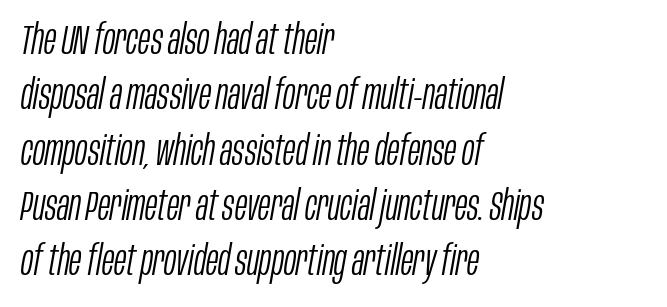
The image shows 41 px light, condensed type, italic (leaning right); set left-aligned, normal line spacing (1.35x), normal letter spacing, not underlined; low stroke contrast and a large x-height.
